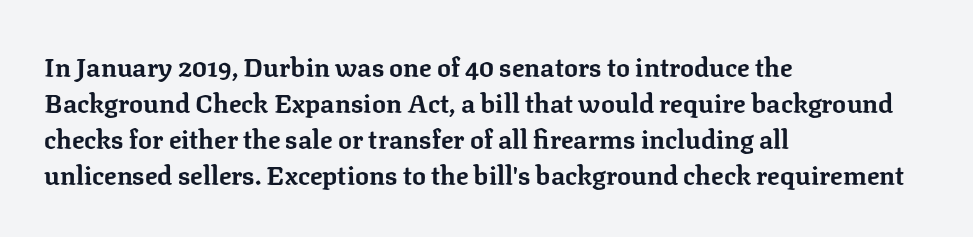
The image shows 26 px bold type, upright; set left-aligned, normal line spacing (1.38x), normal letter spacing, not underlined.
